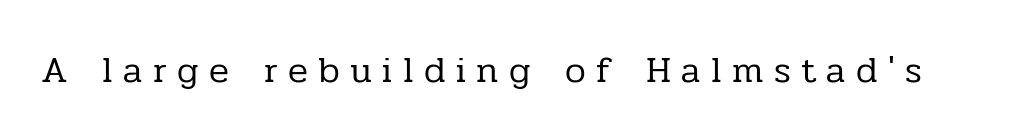
The image shows 37 px regular-weight serif type, upright; set unusually wide letter spacing (+0.28 em), not underlined; low stroke contrast and a medium x-height.
